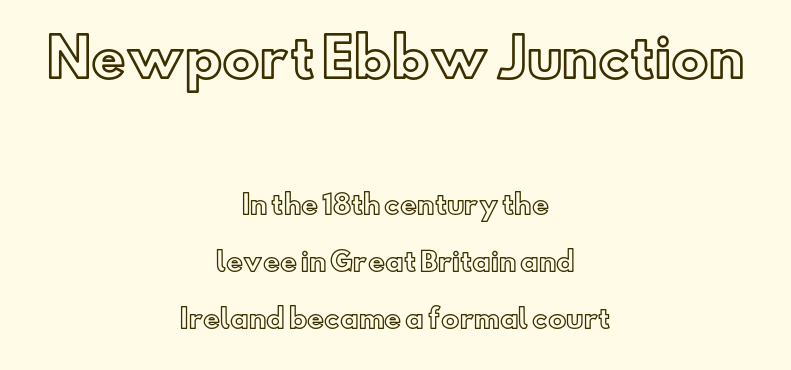
Q: Is the text italic (slanted)? A: No, it is upright.
Q: Is the text underlined? A: No.
Q: How is the paragraph aligned? A: Centered.
Q: Is the spacing between letters normal or unusually wide? A: Normal.
Q: Is the spacing between lines tight, normal or loose? A: Loose.
Q: Which block of text is set in a larger size, the first (top) or the second (bottom)? A: The first (top) one.
Q: Width (condensed, normal, or wide)? A: Normal.
Q: x-height? A: Small.
Q: Monospaced? A: No.
